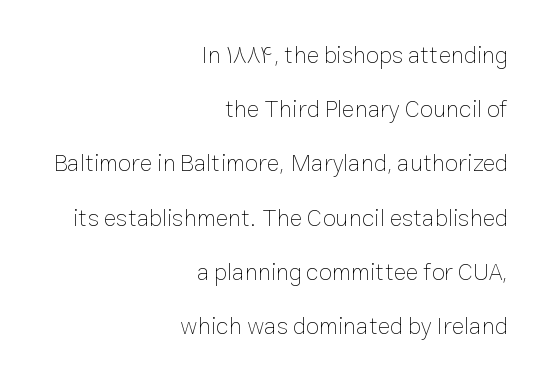
The image shows 24 px text type, upright; set right-aligned, loose line spacing (2.26x), normal letter spacing, not underlined.
